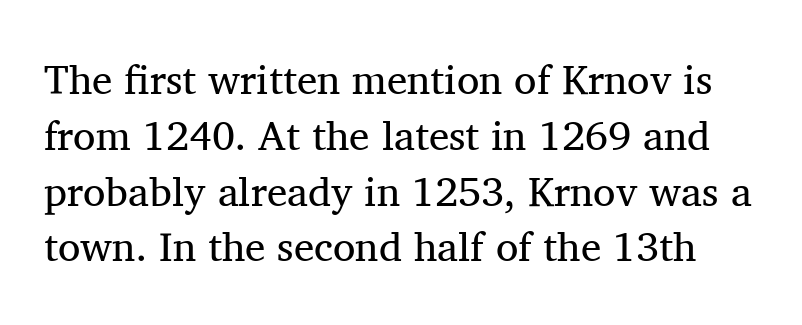
Q: Is the text bold? A: No.
Q: Is the text italic (slanted)? A: No, it is upright.
Q: Is the typeface a serif or a sans-serif typeface? A: Serif.
Q: Is the text underlined? A: No.
Q: Is the spacing between letters normal or unusually wide? A: Normal.
Q: Is the spacing between lines tight, normal or loose? A: Normal.
Q: Width (condensed, normal, or wide)? A: Normal.
Q: Stroke contrast? A: Medium.
Q: x-height? A: Medium.
Q: Monospaced? A: No.
